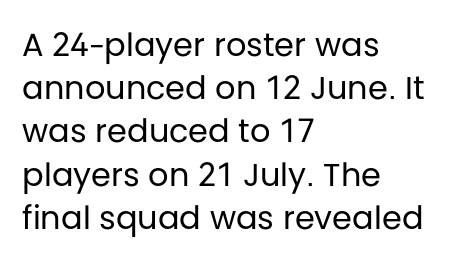
One-word summary of the alignment: left. Characters follow at the spacing the type designer built in. Plain, unruled lines of type. Weight: not bold — regular or lighter. Varying glyph widths throughout — classic text-font behaviour. Rendered with straight, roman letterforms.
